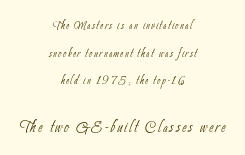
The image shows 20 px text type; set centered, loose line spacing (1.97x), not underlined; the second (bottom) block is 1.43x larger.
